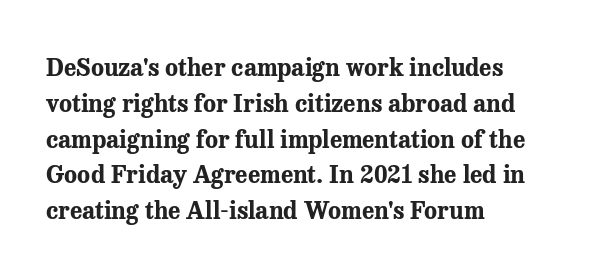
Q: Is the text bold? A: Yes.
Q: Is the text italic (slanted)? A: No, it is upright.
Q: Is the text underlined? A: No.
Q: How is the paragraph aligned? A: Left-aligned.
Q: Is the spacing between letters normal or unusually wide? A: Normal.
Q: Is the spacing between lines tight, normal or loose? A: Normal.
